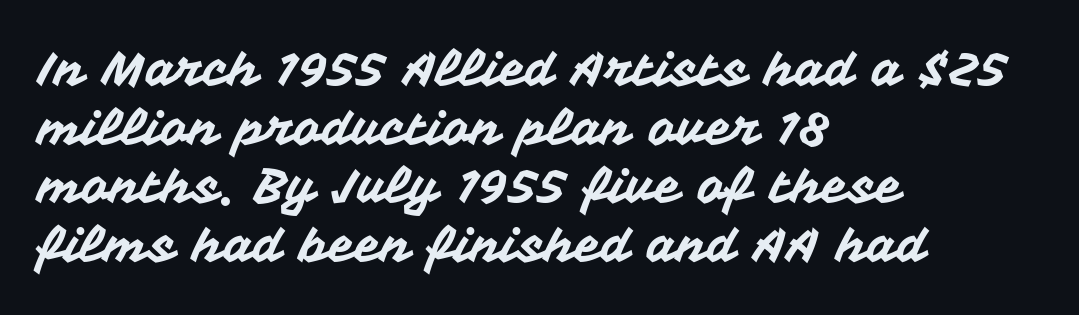
Q: Is the text italic (slanted)? A: Yes.
Q: Is the typeface a serif or a sans-serif typeface? A: Sans-serif.
Q: Is the text underlined? A: No.
Q: How is the paragraph aligned? A: Left-aligned.
Q: Is the spacing between letters normal or unusually wide? A: Normal.
Q: Width (condensed, normal, or wide)? A: Normal.
Q: Stroke contrast? A: Medium.
Q: x-height? A: Medium.
Q: Monospaced? A: No.
